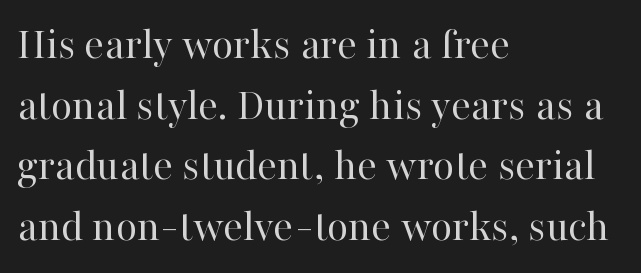
Q: Is the text bold? A: No.
Q: Is the text italic (slanted)? A: No, it is upright.
Q: Is the typeface a serif or a sans-serif typeface? A: Serif.
Q: Is the text underlined? A: No.
Q: How is the paragraph aligned? A: Left-aligned.
Q: Is the spacing between letters normal or unusually wide? A: Normal.
Q: Is the spacing between lines tight, normal or loose? A: Normal.
Q: Width (condensed, normal, or wide)? A: Normal.
Q: Stroke contrast? A: High.
Q: x-height? A: Medium.
Q: Monospaced? A: No.
